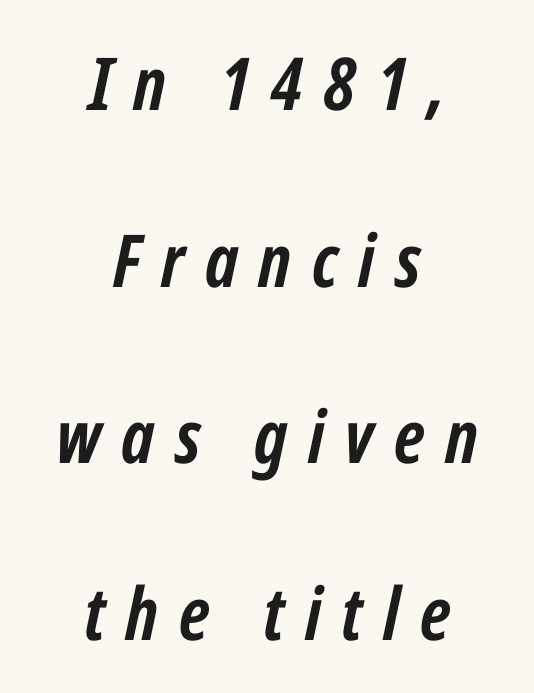
{"italic": "yes", "lean": "right", "slant_degrees": 12, "bold": "yes", "weight": "semibold", "width": "condensed", "stroke_contrast": "low", "x_height": "medium", "monospaced": "no", "underline": "no", "align": "center", "line_spacing": "loose", "line_spacing_ratio": 2.42, "letter_spacing": "wide", "letter_spacing_em": 0.28, "glyph_px": 73}
